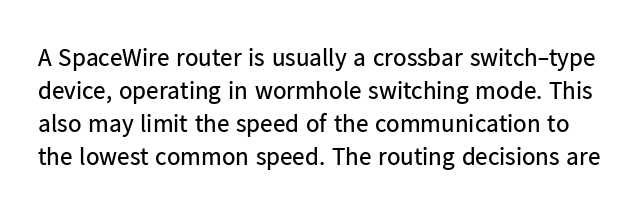
The image shows 25 px text type, upright; set normal line spacing (1.32x), normal letter spacing, not underlined.
